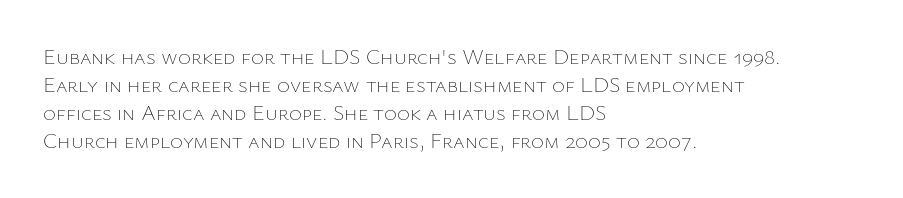
No extra ink here — the face is not bold. Students, observe: this is what conventionally led text looks like. Visually the block forms a straight wall on the left and a jagged coastline on the right. Clear beneath every line of the passage.
